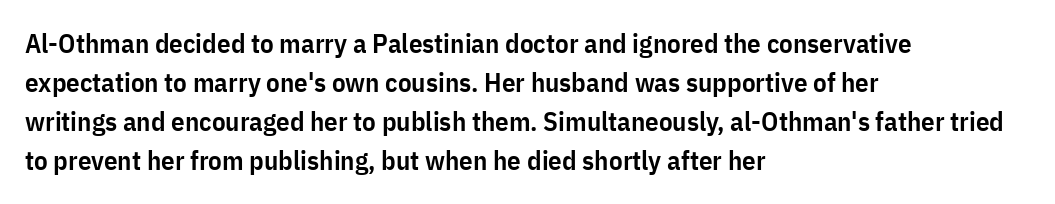
The image shows 27 px text type, upright; set left-aligned, normal line spacing (1.45x), normal letter spacing, not underlined.
